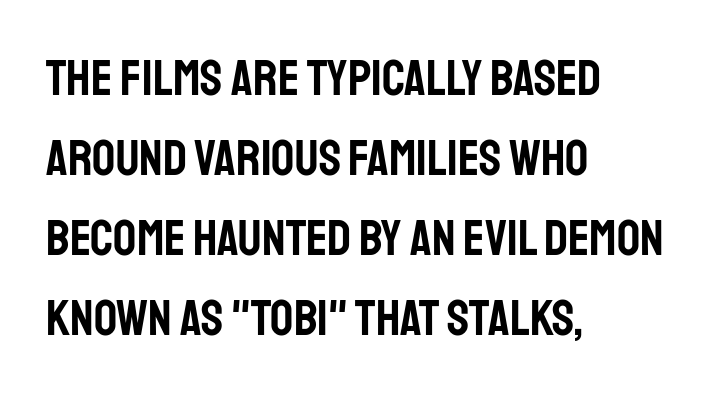
Q: Is the text italic (slanted)? A: No, it is upright.
Q: Is the typeface a serif or a sans-serif typeface? A: Sans-serif.
Q: Is the text underlined? A: No.
Q: How is the paragraph aligned? A: Left-aligned.
Q: Is the spacing between letters normal or unusually wide? A: Normal.
Q: Is the spacing between lines tight, normal or loose? A: Normal.
Q: Width (condensed, normal, or wide)? A: Condensed.
Q: Stroke contrast? A: Low.
Q: x-height? A: Large.
Q: Monospaced? A: No.
